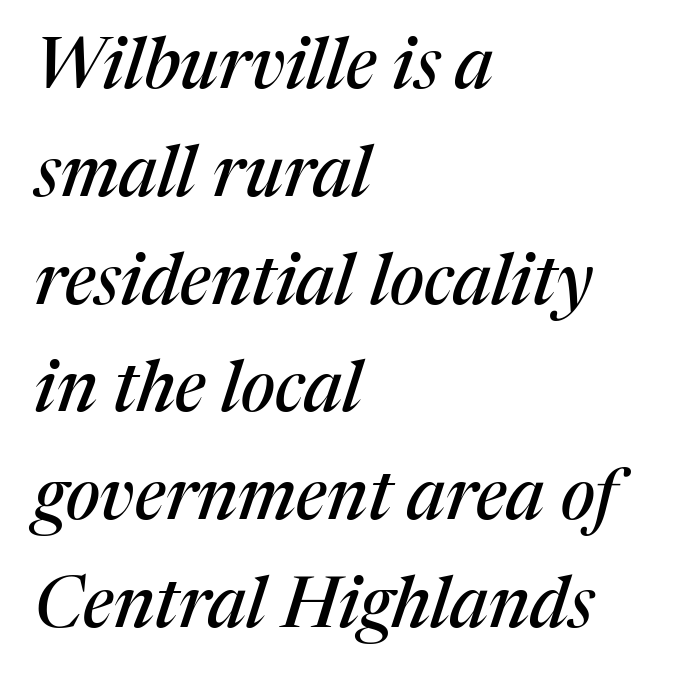
The image shows 70 px serif type, italic (leaning right); set left-aligned, normal line spacing (1.54x), normal letter spacing, not underlined; medium stroke contrast and a medium x-height.
